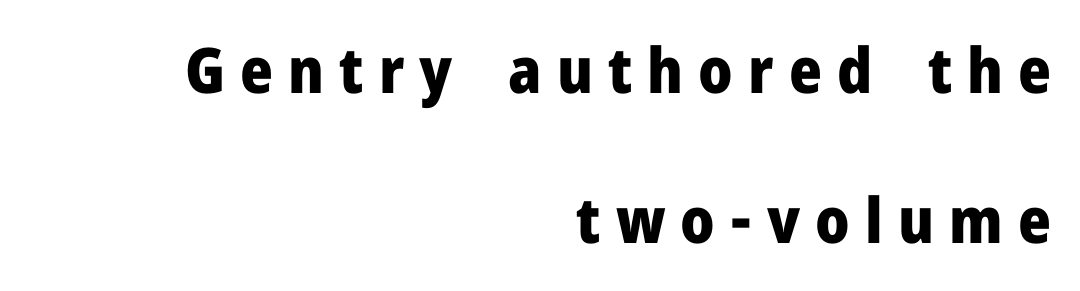
The image shows 63 px heavy sans-serif type, upright; set right-aligned, loose line spacing (2.38x), unusually wide letter spacing (+0.24 em), not underlined; low stroke contrast and a medium x-height.
